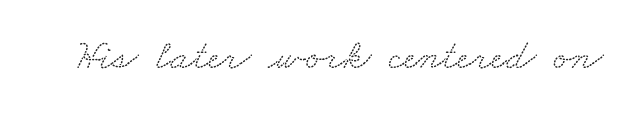
Q: Is the typeface a serif or a sans-serif typeface? A: Serif.
Q: Is the text underlined? A: No.
Q: Is the spacing between letters normal or unusually wide? A: Normal.
Q: Width (condensed, normal, or wide)? A: Wide.
Q: Stroke contrast? A: Low.
Q: x-height? A: Small.
Q: Monospaced? A: No.
